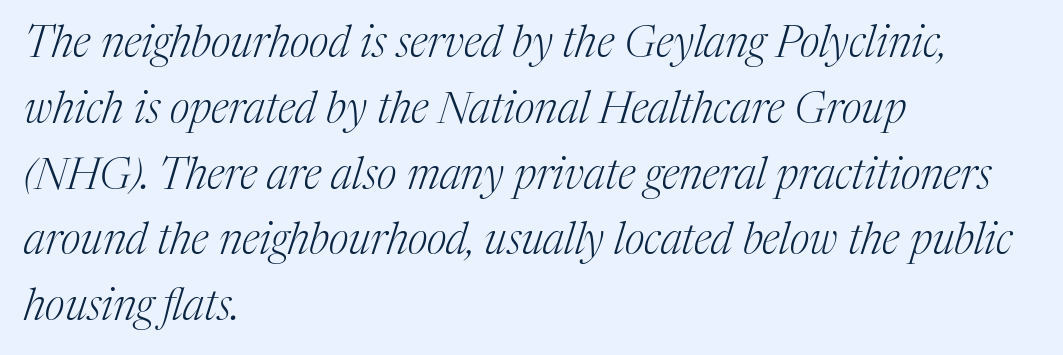
{"serif": "yes", "italic": "yes", "lean": "right", "slant_degrees": 17, "bold": "no", "weight": "light", "width": "normal", "stroke_contrast": "medium", "x_height": "medium", "monospaced": "no", "underline": "no", "align": "left", "line_spacing": "normal", "line_spacing_ratio": 1.53, "letter_spacing": "normal", "letter_spacing_em": 0.0, "glyph_px": 43}
